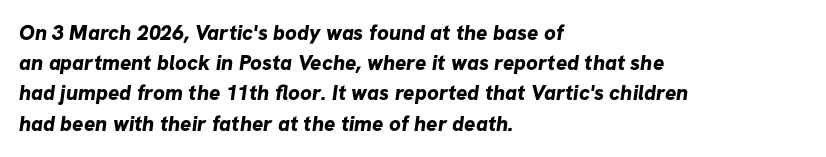
Q: Is the text bold? A: Yes.
Q: Is the text underlined? A: No.
Q: How is the paragraph aligned? A: Left-aligned.
Q: Is the spacing between letters normal or unusually wide? A: Normal.
Q: Is the spacing between lines tight, normal or loose? A: Normal.
